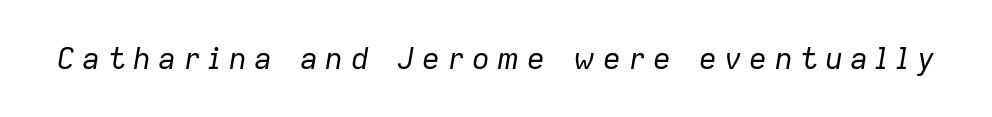
The image shows 30 px regular-weight type, italic (leaning right); set unusually wide letter spacing (+0.24 em), not underlined; low stroke contrast and a medium x-height.
